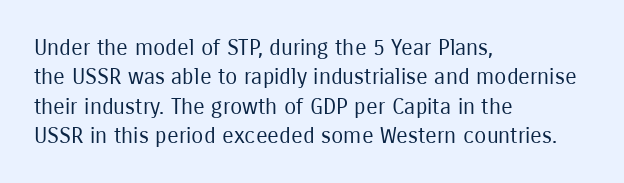
Q: Is the text bold? A: No.
Q: Is the text italic (slanted)? A: No, it is upright.
Q: Is the text underlined? A: No.
Q: How is the paragraph aligned? A: Left-aligned.
Q: Is the spacing between letters normal or unusually wide? A: Normal.
Q: Is the spacing between lines tight, normal or loose? A: Normal.
